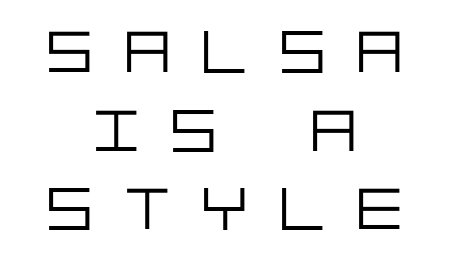
The image shows 62 px light sans-serif type, upright; set centered, normal line spacing (1.27x), unusually wide letter spacing (+0.5 em), not underlined; low stroke contrast and a large x-height.
